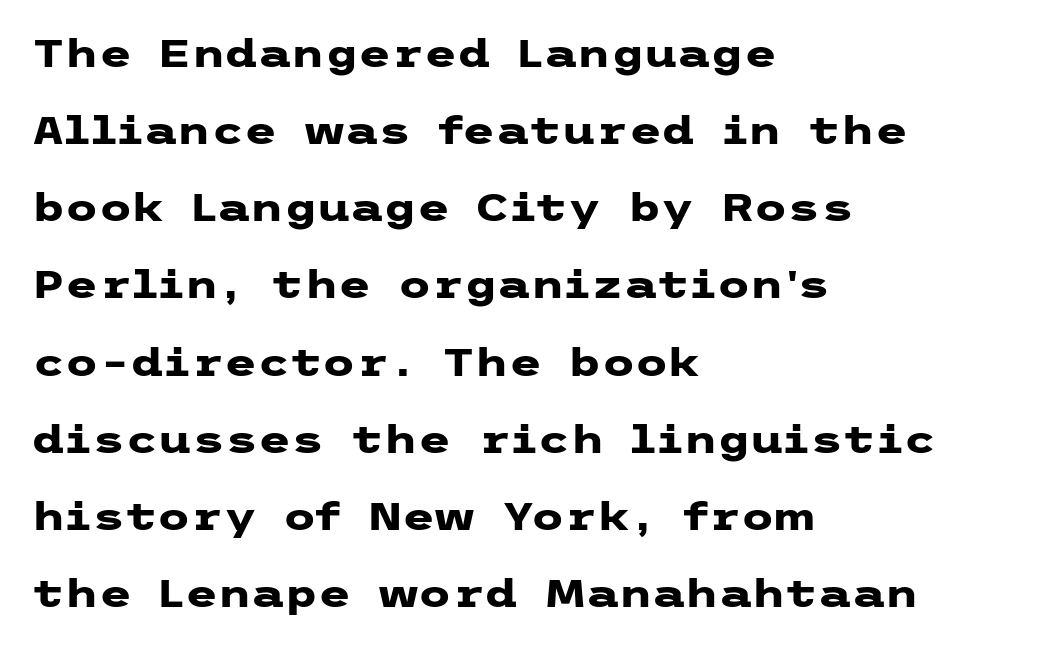
The image shows 38 px heavy, wide sans-serif type, upright; set left-aligned, loose line spacing (2.03x), normal letter spacing, not underlined; low stroke contrast and a medium x-height.
